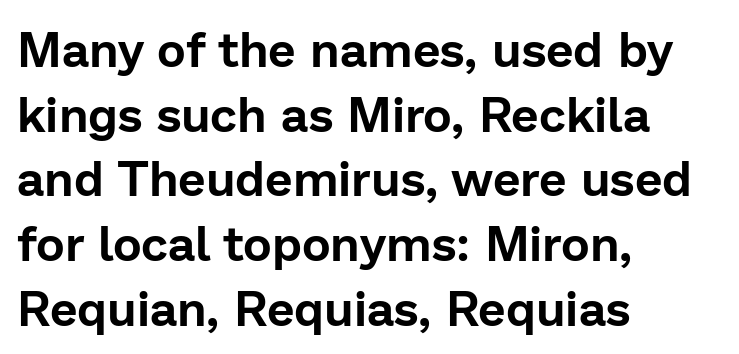
The image shows 49 px sans-serif type, upright; set left-aligned, normal line spacing (1.32x), normal letter spacing, not underlined; low stroke contrast and a medium x-height.
